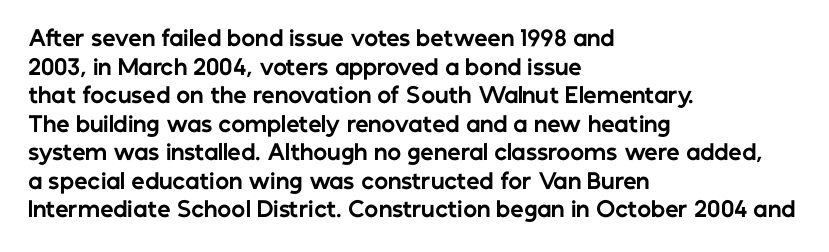
The image shows 21 px bold type, upright; set left-aligned, normal line spacing (1.36x), normal letter spacing, not underlined.
